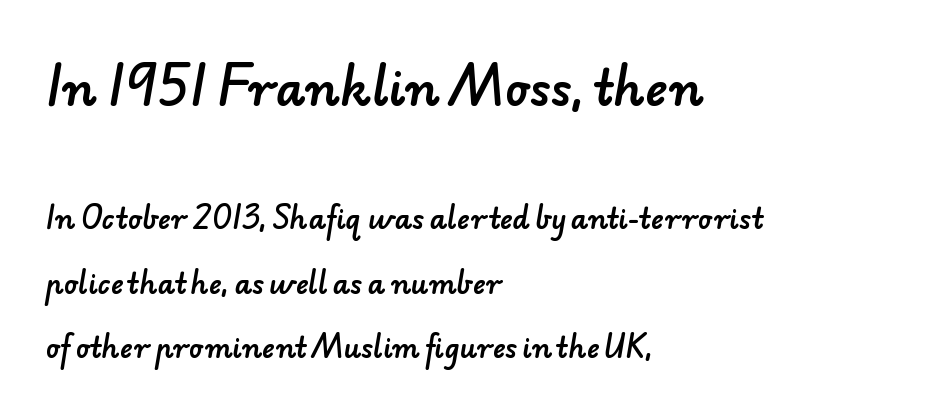
{"serif": "no", "width": "normal", "stroke_contrast": "low", "x_height": "small", "monospaced": "no", "underline": "no", "align": "left", "line_spacing": "loose", "line_spacing_ratio": 2.38, "letter_spacing": "normal", "letter_spacing_em": 0.0, "larger_block": "first", "size_ratio": 1.74, "glyph_px": 47}
